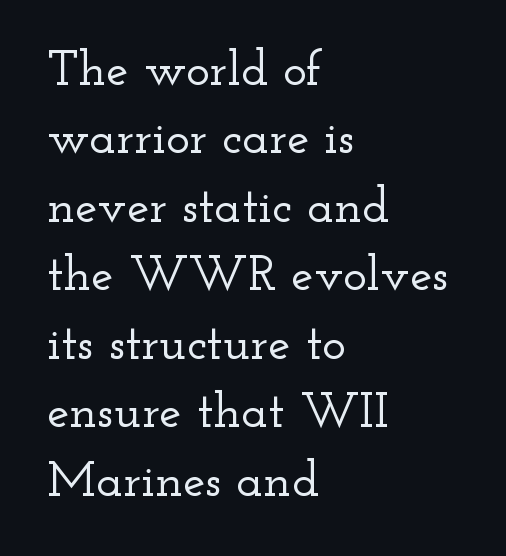
Inter-character spacing is left at the font's built-in metrics. The passage is arranged the way most books set body copy — flush left. Italic: no, the glyphs are upright roman. Letters rest on an invisible, unmarked baseline. Typographically, this falls in the serif category.
